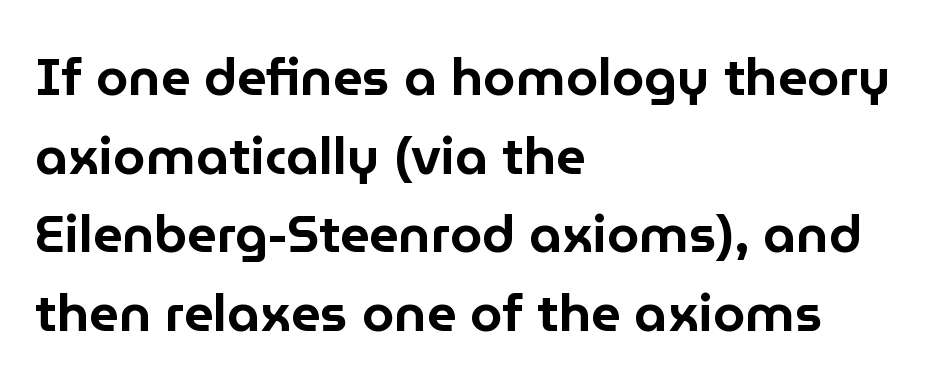
{"serif": "no", "italic": "no", "width": "normal", "stroke_contrast": "low", "x_height": "medium", "monospaced": "no", "underline": "no", "align": "left", "line_spacing": "normal", "line_spacing_ratio": 1.51, "letter_spacing": "normal", "letter_spacing_em": 0.0, "glyph_px": 52}
